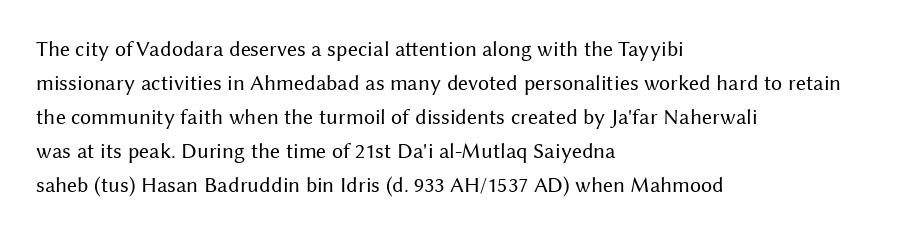
The image shows 22 px text type, upright; set left-aligned, normal line spacing (1.55x), normal letter spacing, not underlined.
